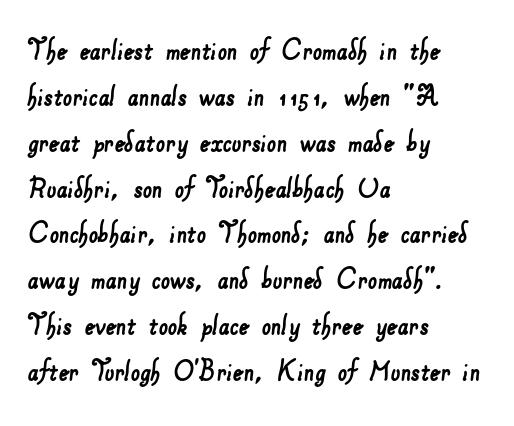
Q: Is the typeface a serif or a sans-serif typeface? A: Sans-serif.
Q: Is the text underlined? A: No.
Q: How is the paragraph aligned? A: Left-aligned.
Q: Is the spacing between letters normal or unusually wide? A: Normal.
Q: Is the spacing between lines tight, normal or loose? A: Normal.
Q: Width (condensed, normal, or wide)? A: Normal.
Q: Stroke contrast? A: Low.
Q: x-height? A: Small.
Q: Monospaced? A: No.
